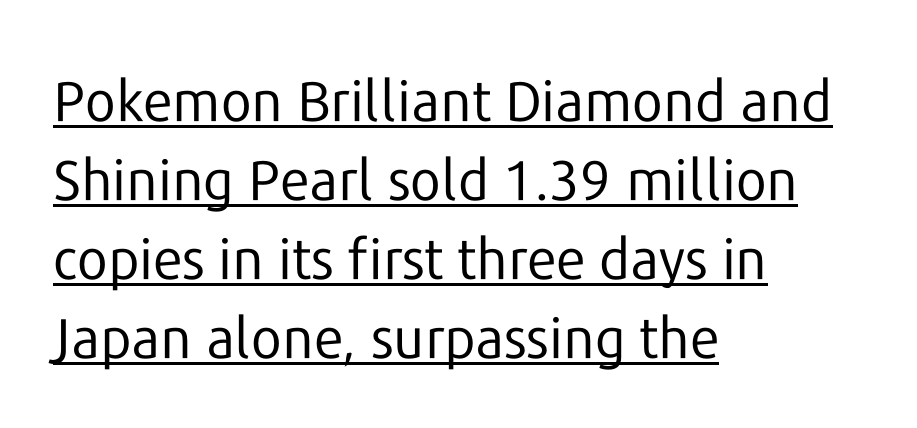
{"serif": "no", "italic": "no", "bold": "no", "weight": "regular", "width": "normal", "stroke_contrast": "low", "x_height": "medium", "monospaced": "no", "underline": "yes", "align": "left", "line_spacing": "normal", "line_spacing_ratio": 1.41, "letter_spacing": "normal", "letter_spacing_em": 0.0, "glyph_px": 56}
